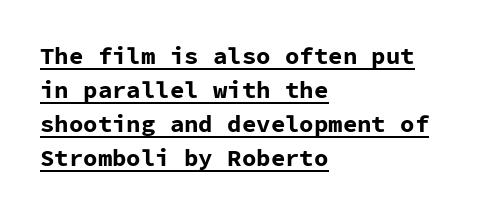
Q: Is the text bold? A: Yes.
Q: Is the text italic (slanted)? A: No, it is upright.
Q: Is the text underlined? A: Yes.
Q: How is the paragraph aligned? A: Left-aligned.
Q: Is the spacing between letters normal or unusually wide? A: Normal.
Q: Is the spacing between lines tight, normal or loose? A: Normal.
